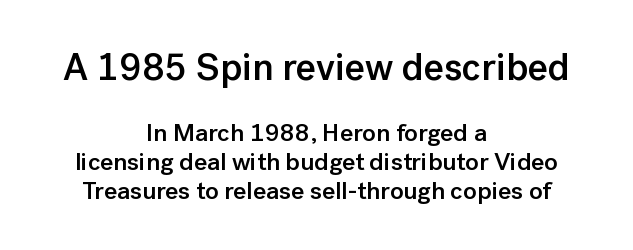
Posture: upright roman. To sum up the face: it is a sans, with no serifs. Visually, the top section dominates because its glyphs are scaled up. A clean baseline with only descenders dipping below it.
